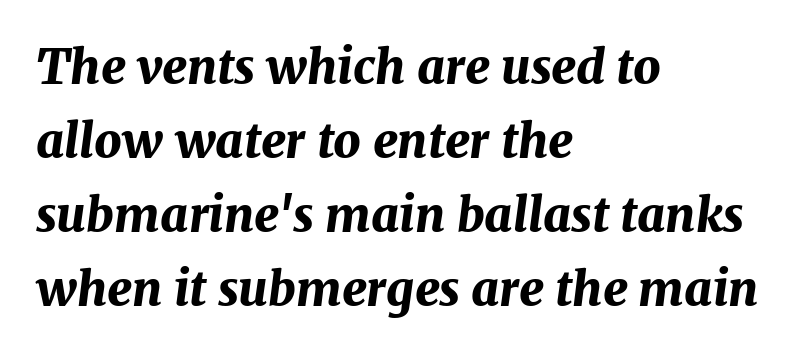
{"italic": "yes", "lean": "right", "slant_degrees": 7, "bold": "yes", "weight": "bold", "width": "normal", "stroke_contrast": "medium", "x_height": "medium", "monospaced": "no", "underline": "no", "align": "left", "line_spacing": "normal", "line_spacing_ratio": 1.54, "letter_spacing": "normal", "letter_spacing_em": 0.0, "glyph_px": 48}
